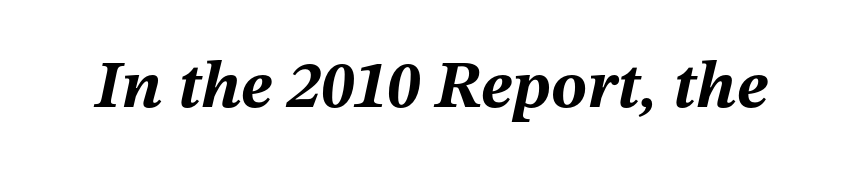
{"italic": "yes", "lean": "right", "slant_degrees": 12, "bold": "yes", "weight": "bold", "width": "normal", "stroke_contrast": "medium", "x_height": "medium", "monospaced": "no", "underline": "no", "letter_spacing": "normal", "letter_spacing_em": 0.0, "glyph_px": 67}
